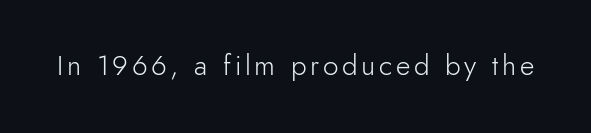
The image shows 28 px light sans-serif type, upright; set not underlined; a small x-height.
